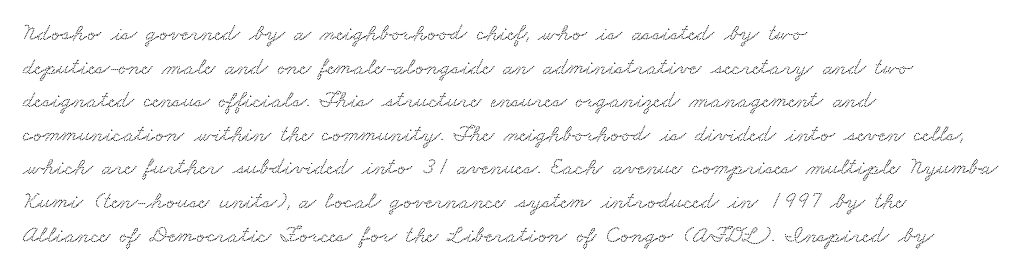
Q: Is the text underlined? A: No.
Q: How is the paragraph aligned? A: Left-aligned.
Q: Is the spacing between letters normal or unusually wide? A: Normal.
Q: Is the spacing between lines tight, normal or loose? A: Normal.
